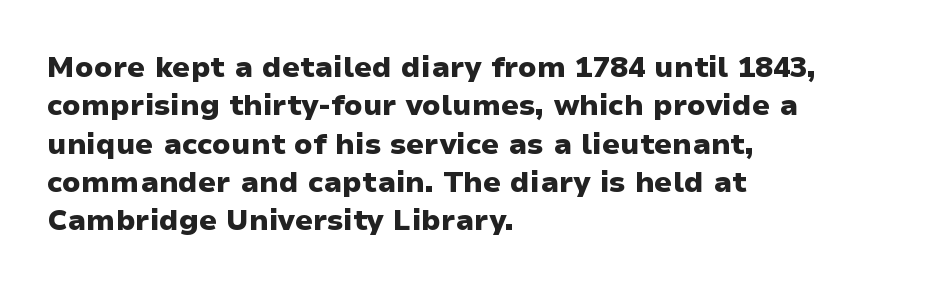
Nobody touched the tracking dial on this one. Bold? Absolutely — the strokes are thick and heavy. Notice how the passage keeps a crisp vertical edge on the left only. The specimen reads as upright at a glance.
